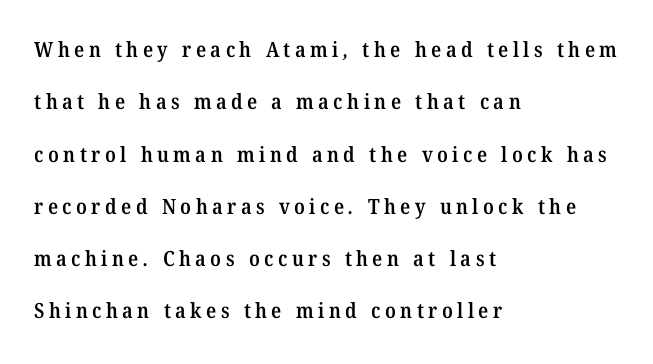
{"bold": "semi", "underline": "no", "align": "left", "line_spacing": "loose", "line_spacing_ratio": 2.49, "letter_spacing": "wide", "letter_spacing_em": 0.21, "glyph_px": 21}
